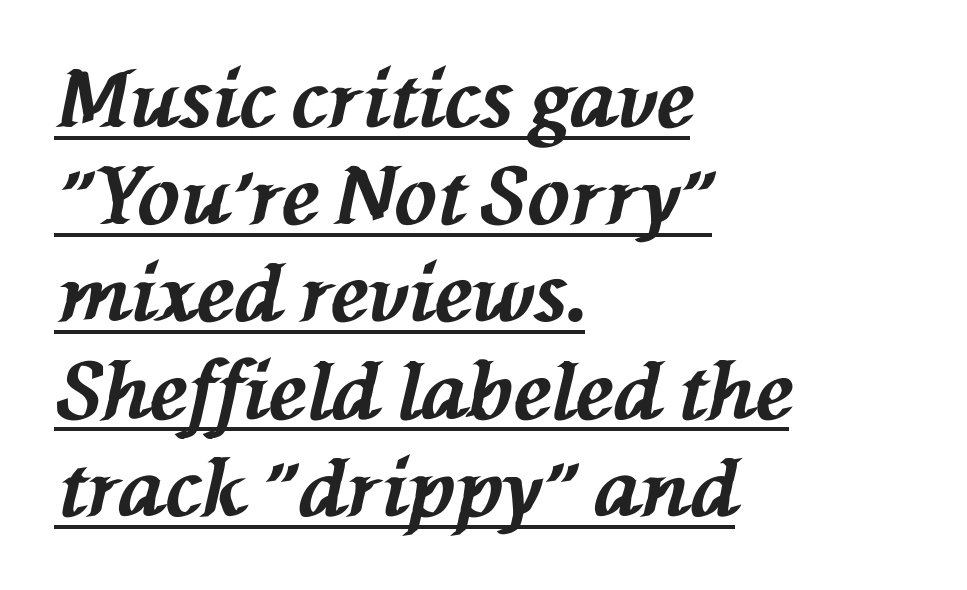
Q: Is the text bold? A: Yes.
Q: Is the text italic (slanted)? A: Yes, it leans left by about 76 degrees.
Q: Is the text underlined? A: Yes.
Q: How is the paragraph aligned? A: Left-aligned.
Q: Is the spacing between letters normal or unusually wide? A: Normal.
Q: Width (condensed, normal, or wide)? A: Normal.
Q: Stroke contrast? A: Medium.
Q: x-height? A: Medium.
Q: Monospaced? A: No.
